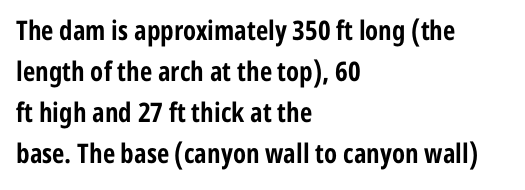
Q: Is the text bold? A: Yes.
Q: Is the text italic (slanted)? A: No, it is upright.
Q: Is the text underlined? A: No.
Q: How is the paragraph aligned? A: Left-aligned.
Q: Is the spacing between letters normal or unusually wide? A: Normal.
Q: Is the spacing between lines tight, normal or loose? A: Normal.
